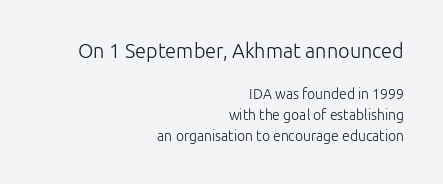
The image shows 20 px text type, upright; set right-aligned, normal line spacing (1.49x), normal letter spacing, not underlined; the first (top) block is 1.43x larger.
